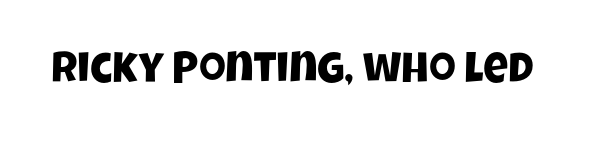
Q: Is the typeface a serif or a sans-serif typeface? A: Sans-serif.
Q: Is the text underlined? A: No.
Q: Is the spacing between letters normal or unusually wide? A: Normal.
Q: Width (condensed, normal, or wide)? A: Condensed.
Q: Stroke contrast? A: Low.
Q: x-height? A: Large.
Q: Monospaced? A: No.
